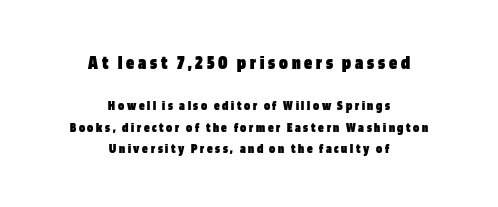
Q: Is the text bold? A: Yes.
Q: Is the text italic (slanted)? A: No, it is upright.
Q: Is the text underlined? A: No.
Q: How is the paragraph aligned? A: Centered.
Q: Is the spacing between lines tight, normal or loose? A: Normal.
Q: Which block of text is set in a larger size, the first (top) or the second (bottom)? A: The first (top) one.
